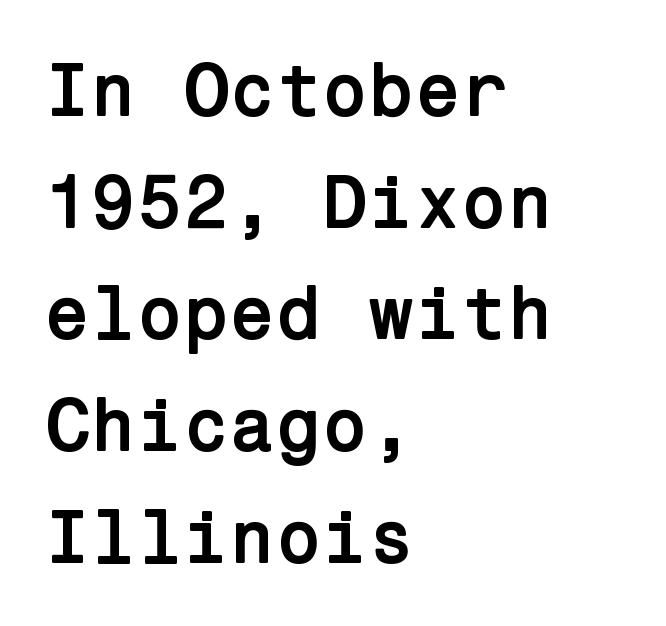
Any mark beneath the type? The region is blank. A student would call this left alignment; a typographer would say flush left, rag right. A dark, heavy texture on the line: the type is bold. The letters stand straight up with perfectly vertical stems. Nobody touched the tracking dial on this one. The designer left line spacing at the default.
